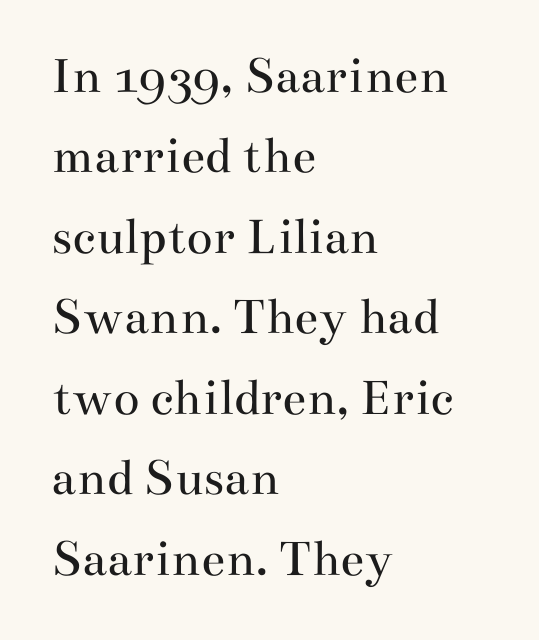
The image shows 54 px regular-weight, wide serif type, upright; set left-aligned, normal line spacing (1.49x), normal letter spacing, not underlined; medium stroke contrast and a small x-height.
